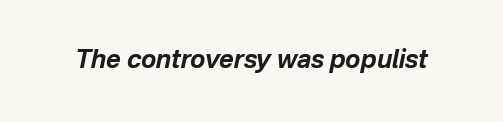
{"italic": "yes", "lean": "right", "slant_degrees": 12, "bold": "yes", "underline": "no", "letter_spacing": "normal", "letter_spacing_em": 0.0, "glyph_px": 25}
